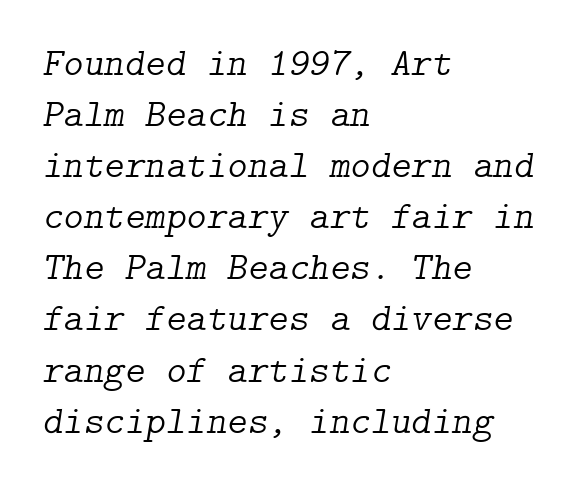
How are the letters spaced? Ordinarily, with no added tracking. There's an unmistakable incline to the writing here. Each line starts at the same left margin while the right side varies. The space beneath each line is pristine and unruled. Stems and bowls with no extra thickness — not bold.
